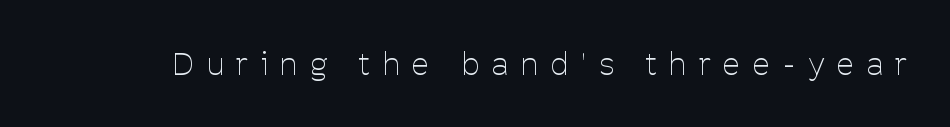
These lines are composed in type without serifs. Look at the tracking — it's clearly loosened, letters drifting apart. Bare-footed words on every line. The face looks like a standard text weight, possibly lighter. These lines were composed using upright roman letters. Think of a printed novel: that variable character pitch is what you see here.
